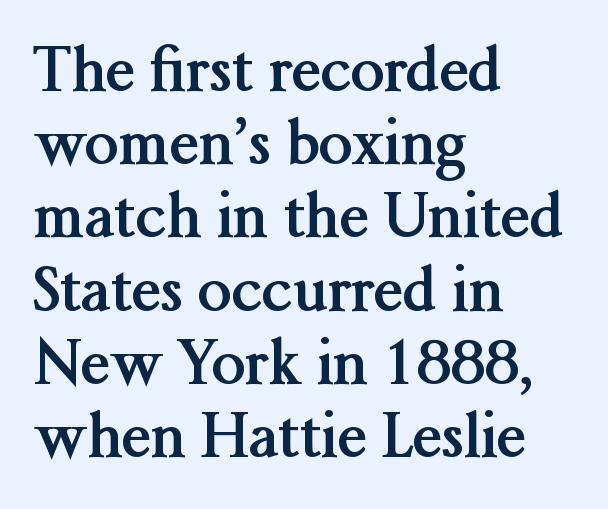
Q: Is the text bold? A: Yes.
Q: Is the text italic (slanted)? A: No, it is upright.
Q: Is the typeface a serif or a sans-serif typeface? A: Serif.
Q: Is the text underlined? A: No.
Q: How is the paragraph aligned? A: Left-aligned.
Q: Is the spacing between letters normal or unusually wide? A: Normal.
Q: Width (condensed, normal, or wide)? A: Normal.
Q: Stroke contrast? A: Medium.
Q: x-height? A: Medium.
Q: Monospaced? A: No.
